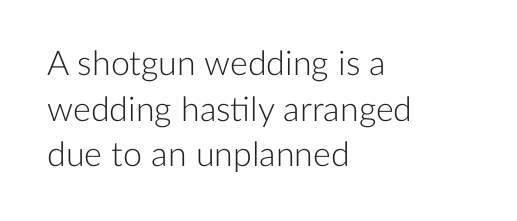
Q: Is the text bold? A: No.
Q: Is the text italic (slanted)? A: No, it is upright.
Q: Is the typeface a serif or a sans-serif typeface? A: Sans-serif.
Q: Is the text underlined? A: No.
Q: How is the paragraph aligned? A: Left-aligned.
Q: Is the spacing between letters normal or unusually wide? A: Normal.
Q: Is the spacing between lines tight, normal or loose? A: Normal.
Q: Width (condensed, normal, or wide)? A: Normal.
Q: Stroke contrast? A: Low.
Q: x-height? A: Medium.
Q: Monospaced? A: No.
